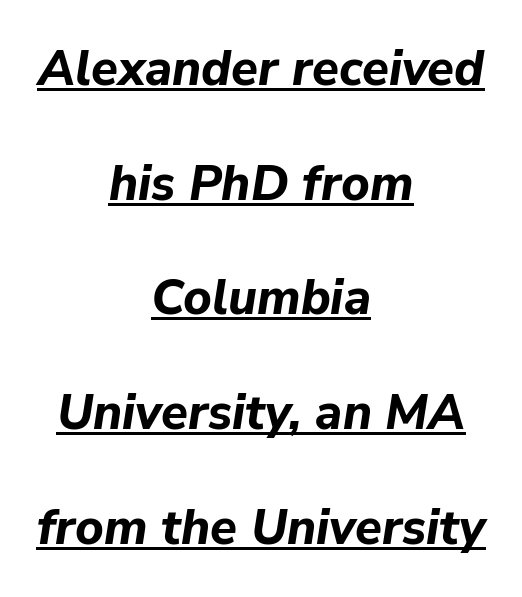
The image shows 49 px bold type, italic (leaning right); set centered, loose line spacing (2.34x), normal letter spacing, underlined; low stroke contrast and a medium x-height.
